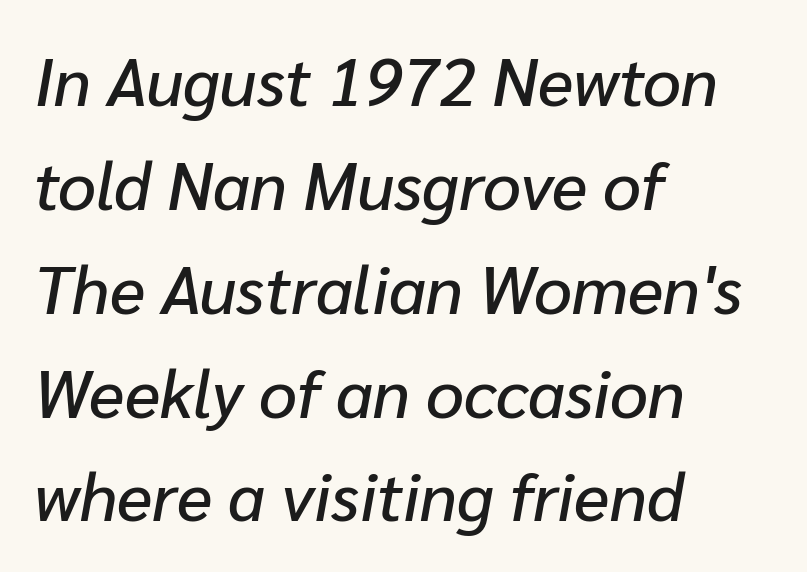
Q: Is the text italic (slanted)? A: Yes, it leans right by about 10 degrees.
Q: Is the text underlined? A: No.
Q: How is the paragraph aligned? A: Left-aligned.
Q: Is the spacing between letters normal or unusually wide? A: Normal.
Q: Is the spacing between lines tight, normal or loose? A: Normal.
Q: Width (condensed, normal, or wide)? A: Normal.
Q: Stroke contrast? A: Low.
Q: x-height? A: Medium.
Q: Monospaced? A: No.
